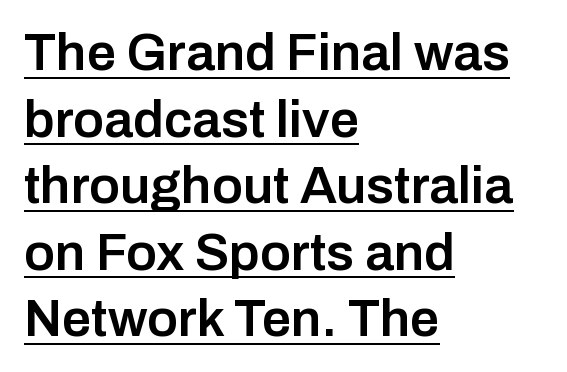
The ragged edge is on the right, which tells us the setting is flush left. Characters remain perfectly vertical along every line. To sum up the face: it is a sans, with no serifs. The rows are spaced the way most documents space them. The passage shown is typed in a proportional face where columns would drift. The words here are underlined.
